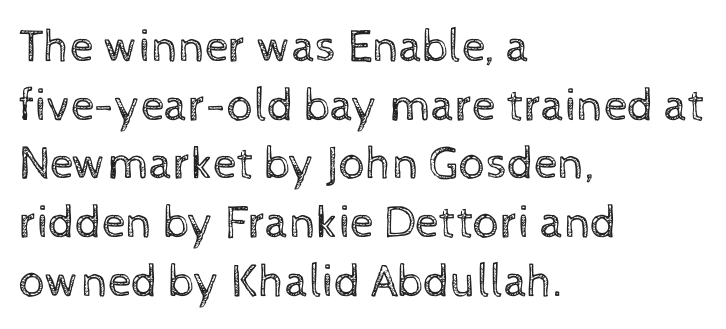
{"italic": "no", "bold": "no", "weight": "regular", "width": "normal", "x_height": "medium", "monospaced": "no", "underline": "no", "align": "left", "line_spacing": "normal", "line_spacing_ratio": 1.25, "letter_spacing": "normal", "letter_spacing_em": 0.0, "glyph_px": 47}
